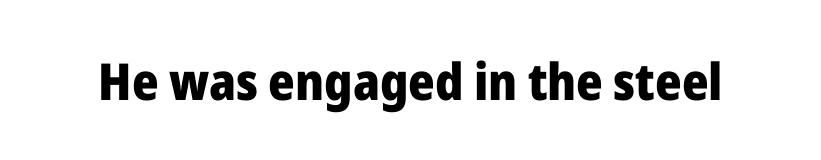
Style check: upright. Note the varied advance widths — an 'i' is clearly narrower than an 'm'. In terms of letterspacing, this is plain default setting. Has an underline been added? It has not. Is the type bold? Yes — the strokes are clearly thick and heavy. Nope, no serifs anywhere on these letters.
